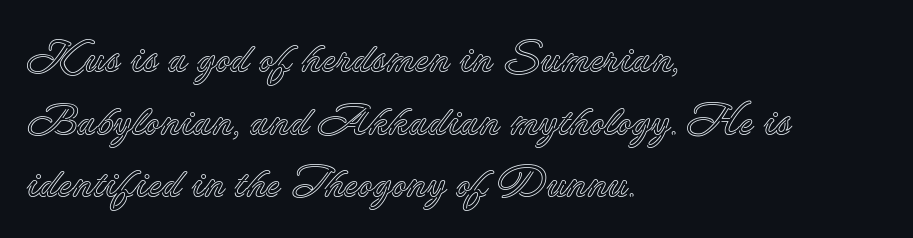
Q: Is the text italic (slanted)? A: Yes.
Q: Is the text underlined? A: No.
Q: How is the paragraph aligned? A: Left-aligned.
Q: Is the spacing between letters normal or unusually wide? A: Normal.
Q: Is the spacing between lines tight, normal or loose? A: Normal.
Q: Width (condensed, normal, or wide)? A: Normal.
Q: x-height? A: Small.
Q: Monospaced? A: No.
